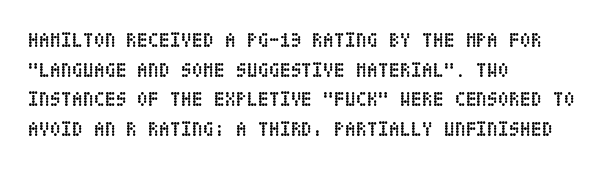
{"italic": "no", "bold": "yes", "underline": "no", "align": "left", "line_spacing": "normal", "line_spacing_ratio": 1.48, "letter_spacing": "normal", "letter_spacing_em": 0.0, "glyph_px": 20}
